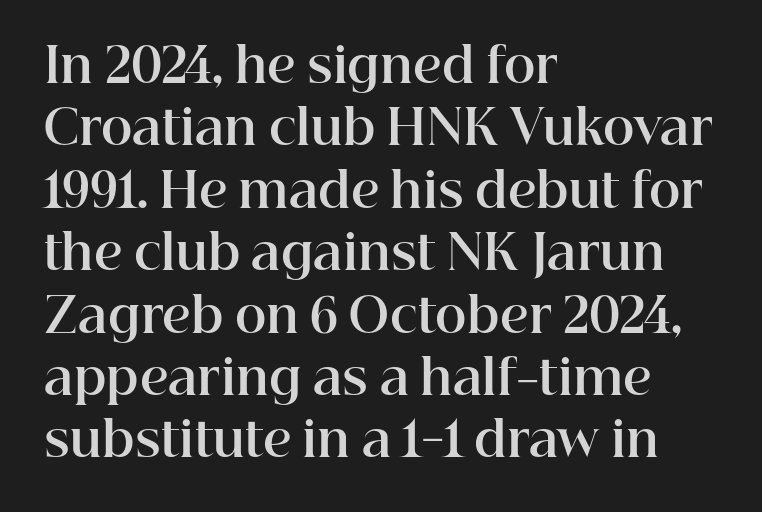
The image shows 48 px bold serif type, upright; set left-aligned, normal line spacing (1.3x), normal letter spacing, not underlined; high stroke contrast and a medium x-height.
